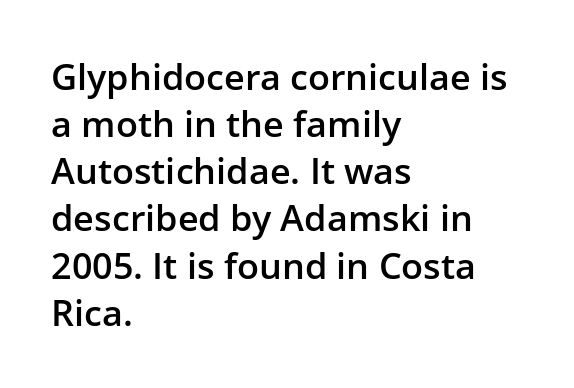
{"serif": "no", "italic": "no", "bold": "semi", "weight": "semibold", "width": "normal", "stroke_contrast": "low", "x_height": "medium", "monospaced": "no", "underline": "no", "align": "left", "line_spacing": "normal", "line_spacing_ratio": 1.31, "letter_spacing": "normal", "letter_spacing_em": 0.0, "glyph_px": 36}
